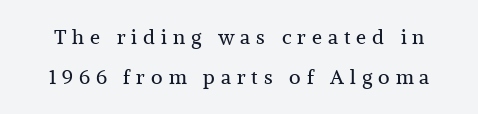
Q: Is the text bold? A: No.
Q: Is the text italic (slanted)? A: No, it is upright.
Q: Is the text underlined? A: No.
Q: Is the spacing between letters normal or unusually wide? A: Unusually wide.
Q: Is the spacing between lines tight, normal or loose? A: Loose.
